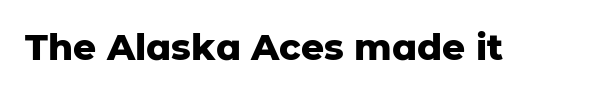
Q: Is the text bold? A: Yes.
Q: Is the text italic (slanted)? A: No, it is upright.
Q: Is the typeface a serif or a sans-serif typeface? A: Sans-serif.
Q: Is the text underlined? A: No.
Q: Is the spacing between letters normal or unusually wide? A: Normal.
Q: Width (condensed, normal, or wide)? A: Normal.
Q: Stroke contrast? A: Low.
Q: x-height? A: Medium.
Q: Monospaced? A: No.
